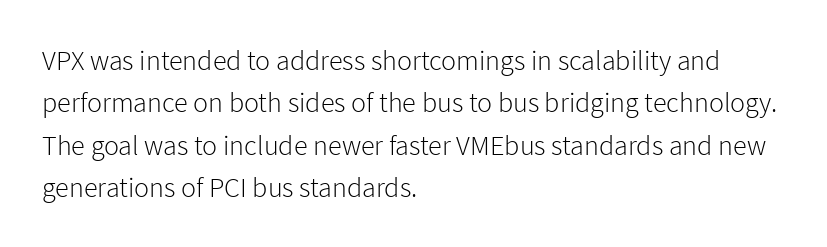
Q: Is the text bold? A: No.
Q: Is the text italic (slanted)? A: No, it is upright.
Q: Is the typeface a serif or a sans-serif typeface? A: Sans-serif.
Q: Is the text underlined? A: No.
Q: How is the paragraph aligned? A: Left-aligned.
Q: Is the spacing between letters normal or unusually wide? A: Normal.
Q: Is the spacing between lines tight, normal or loose? A: Normal.
Q: Width (condensed, normal, or wide)? A: Normal.
Q: Stroke contrast? A: Low.
Q: x-height? A: Medium.
Q: Monospaced? A: No.
